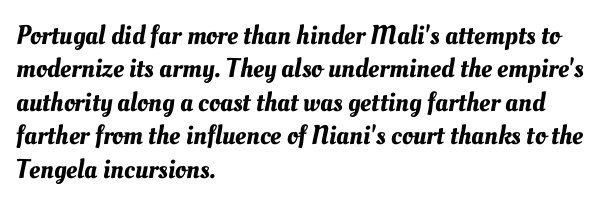
{"underline": "no", "align": "left", "line_spacing_ratio": 1.24, "letter_spacing": "normal", "letter_spacing_em": 0.0, "glyph_px": 27}
